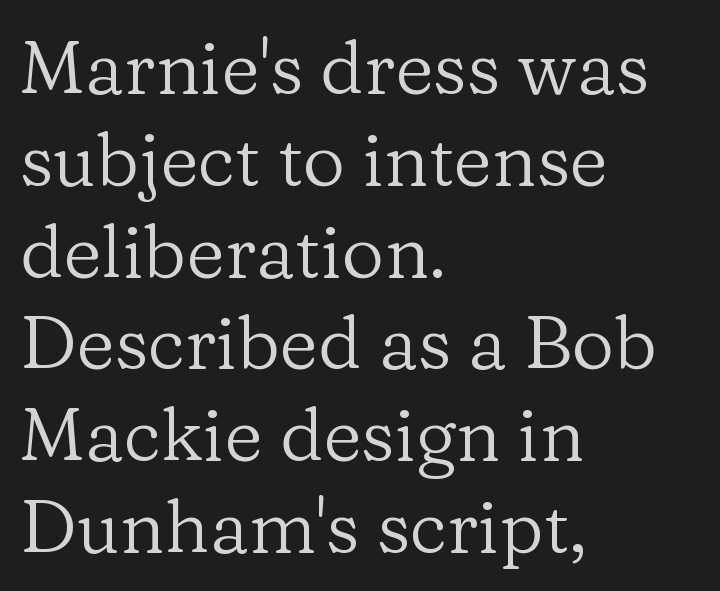
Q: Is the text bold? A: No.
Q: Is the text italic (slanted)? A: No, it is upright.
Q: Is the typeface a serif or a sans-serif typeface? A: Serif.
Q: Is the text underlined? A: No.
Q: How is the paragraph aligned? A: Left-aligned.
Q: Is the spacing between letters normal or unusually wide? A: Normal.
Q: Width (condensed, normal, or wide)? A: Normal.
Q: Stroke contrast? A: Low.
Q: x-height? A: Medium.
Q: Monospaced? A: No.
